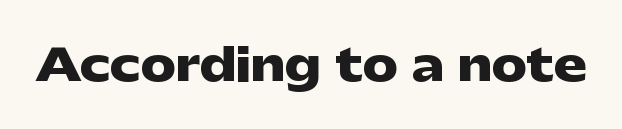
Q: Is the text bold? A: Yes.
Q: Is the text italic (slanted)? A: No, it is upright.
Q: Is the typeface a serif or a sans-serif typeface? A: Sans-serif.
Q: Is the text underlined? A: No.
Q: Is the spacing between letters normal or unusually wide? A: Normal.
Q: Width (condensed, normal, or wide)? A: Wide.
Q: Stroke contrast? A: Low.
Q: x-height? A: Medium.
Q: Monospaced? A: No.
